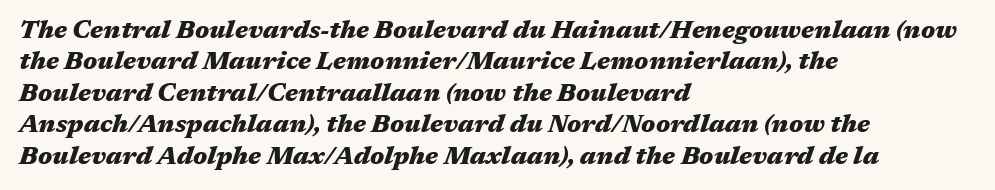
{"italic": "yes", "lean": "right", "slant_degrees": 17, "bold": "yes", "underline": "no", "align": "left", "line_spacing": "normal", "line_spacing_ratio": 1.26, "letter_spacing": "normal", "letter_spacing_em": 0.0, "glyph_px": 25}
